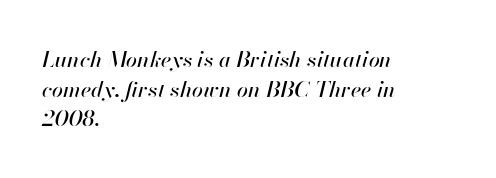
The image shows 22 px text type, italic (leaning right); set left-aligned, normal line spacing (1.35x), normal letter spacing, not underlined.
